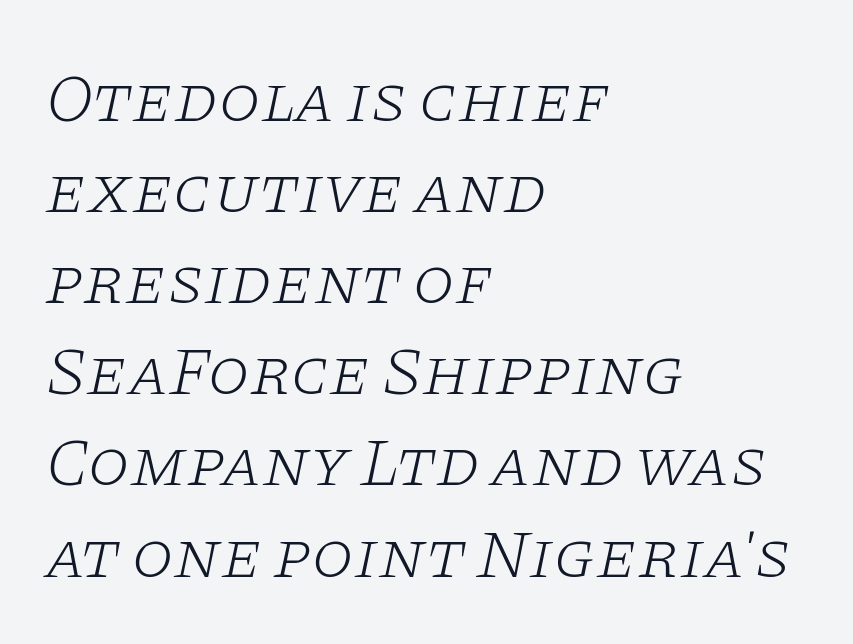
Stroke mass is kept to a normal reading level or below. A typesetter would label this face a serif. Would a proofreader flag this as italicized? Yes. Anything drawn beneath the words? Only blank space. Default kerning and tracking; the words read as compact shapes. The letters advance in unequal steps, a hallmark of proportional type.
